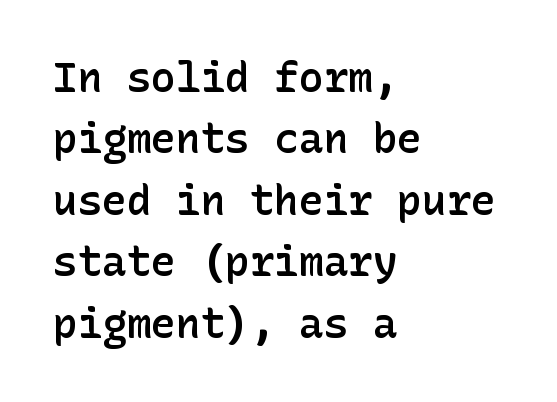
{"serif": "no", "italic": "no", "bold": "semi", "weight": "semibold", "width": "normal", "stroke_contrast": "low", "x_height": "medium", "underline": "no", "align": "left", "line_spacing": "normal", "line_spacing_ratio": 1.5, "letter_spacing": "normal", "letter_spacing_em": 0.0, "glyph_px": 41}
